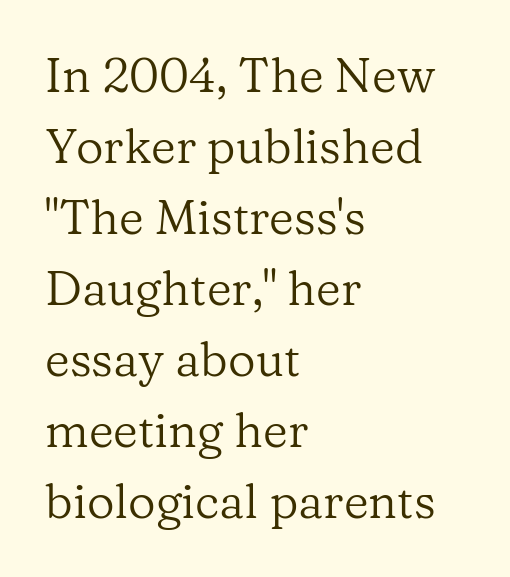
Q: Is the text bold? A: No.
Q: Is the text italic (slanted)? A: No, it is upright.
Q: Is the typeface a serif or a sans-serif typeface? A: Serif.
Q: Is the text underlined? A: No.
Q: How is the paragraph aligned? A: Left-aligned.
Q: Is the spacing between letters normal or unusually wide? A: Normal.
Q: Is the spacing between lines tight, normal or loose? A: Normal.
Q: Width (condensed, normal, or wide)? A: Normal.
Q: Stroke contrast? A: Low.
Q: x-height? A: Medium.
Q: Monospaced? A: No.
